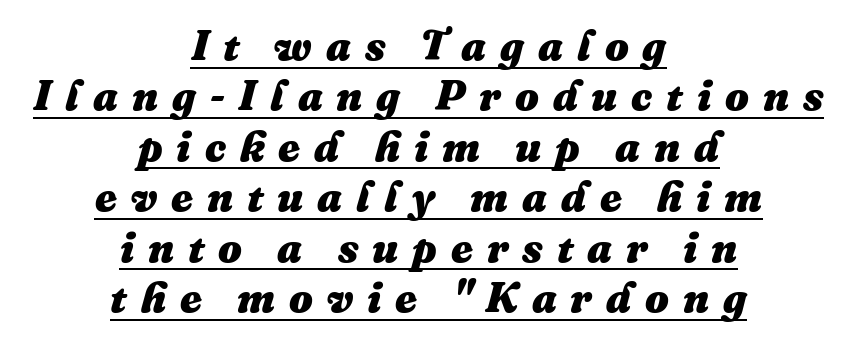
Spacing between characters has been opened up far beyond the box default. Yep, that's italic — everything's leaning. Decoration check: the copy is underlined. Looks like regular typesetting: each glyph gets only the width it needs.
